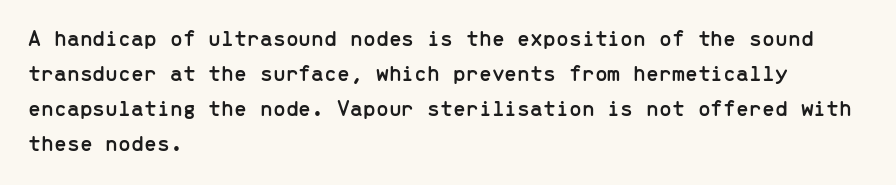
Left-aligned paragraph, ragged on the right. This sample uses an upright cut, with every glyph sitting square on the baseline. Only glyphs here, with clear space below each row. In terms of letterspacing, this is plain default setting. The line-height multiplier appears to be the usual default.
